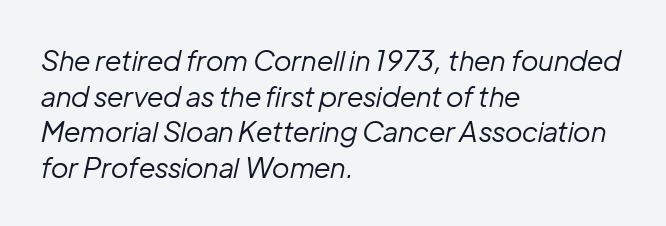
{"italic": "yes", "lean": "right", "slant_degrees": 12, "bold": "no", "weight": "regular", "width": "normal", "stroke_contrast": "low", "x_height": "medium", "monospaced": "no", "underline": "no", "align": "left", "line_spacing": "normal", "line_spacing_ratio": 1.27, "letter_spacing": "normal", "letter_spacing_em": 0.0, "glyph_px": 28}
